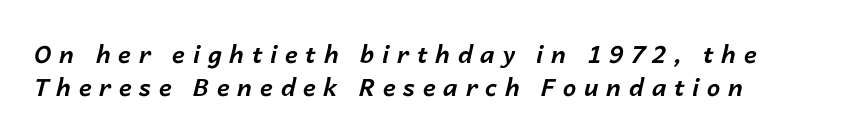
The image shows 24 px bold type, italic (leaning right); set normal line spacing (1.38x), unusually wide letter spacing (+0.32 em), not underlined.
